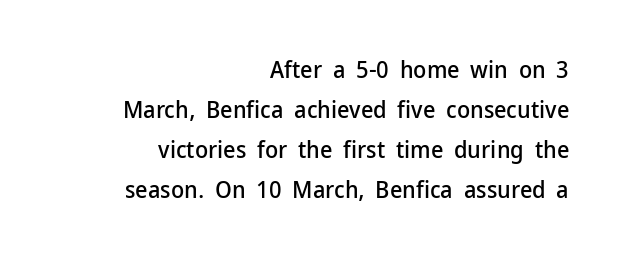
The image shows 24 px text type, upright; set right-aligned, normal line spacing (1.67x), normal letter spacing, not underlined.
